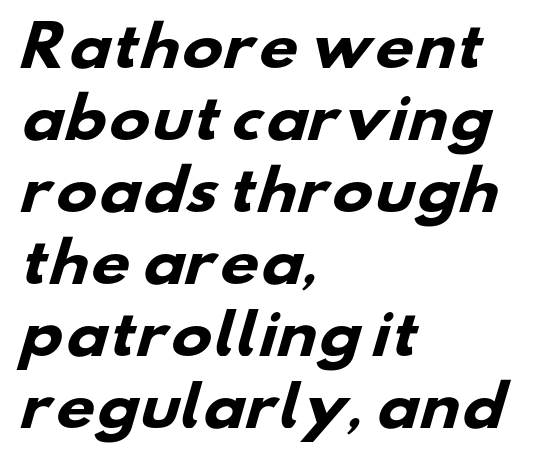
Q: Is the text bold? A: Yes.
Q: Is the typeface a serif or a sans-serif typeface? A: Sans-serif.
Q: Is the text underlined? A: No.
Q: How is the paragraph aligned? A: Left-aligned.
Q: Is the spacing between letters normal or unusually wide? A: Normal.
Q: Is the spacing between lines tight, normal or loose? A: Normal.
Q: Width (condensed, normal, or wide)? A: Wide.
Q: Stroke contrast? A: Low.
Q: x-height? A: Small.
Q: Monospaced? A: No.
